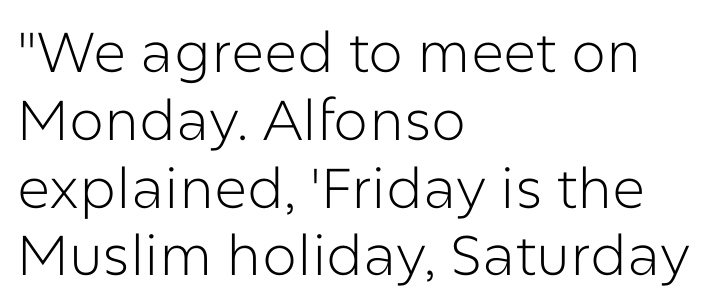
The image shows 56 px light sans-serif type, upright; set left-aligned, line spacing 1.21x, normal letter spacing, not underlined; low stroke contrast and a medium x-height.
